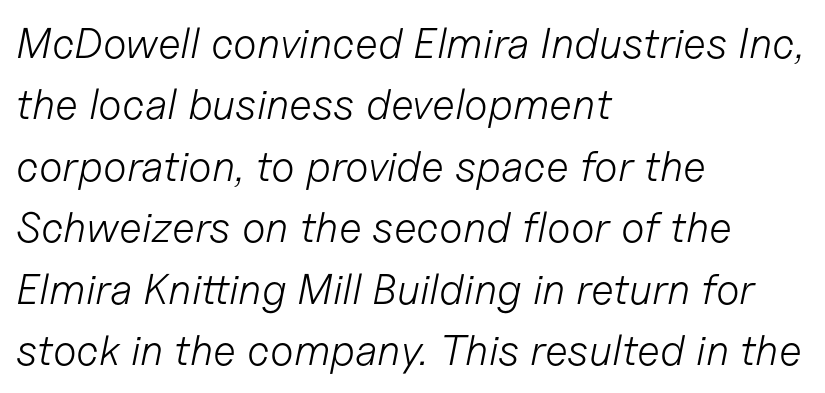
{"italic": "yes", "lean": "right", "slant_degrees": 11, "bold": "no", "weight": "light", "width": "normal", "stroke_contrast": "low", "x_height": "medium", "monospaced": "no", "underline": "no", "align": "left", "line_spacing": "normal", "line_spacing_ratio": 1.43, "letter_spacing": "normal", "letter_spacing_em": 0.0, "glyph_px": 43}
